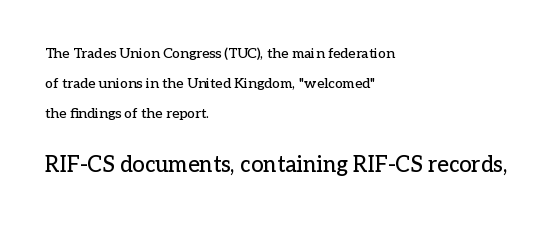
Q: Is the text italic (slanted)? A: No, it is upright.
Q: Is the text underlined? A: No.
Q: How is the paragraph aligned? A: Left-aligned.
Q: Is the spacing between letters normal or unusually wide? A: Normal.
Q: Is the spacing between lines tight, normal or loose? A: Loose.
Q: Which block of text is set in a larger size, the first (top) or the second (bottom)? A: The second (bottom) one.
